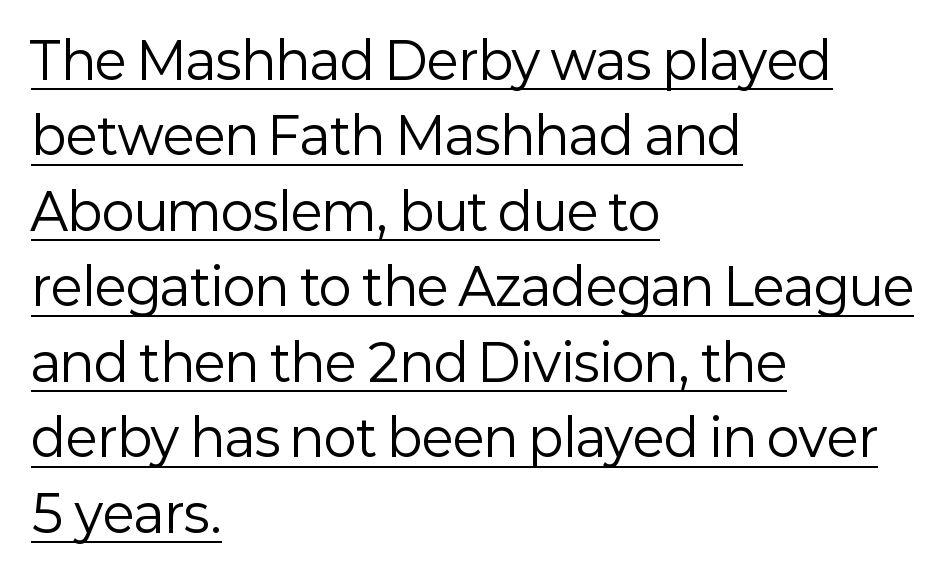
Italic? Not at all — the glyphs are vertical. Unbolded letterforms with no extra heft. Varying glyph widths throughout — classic text-font behaviour. The vertical gap from one line to the next is medium. The sample's only ornament is a line tracing under the words.
